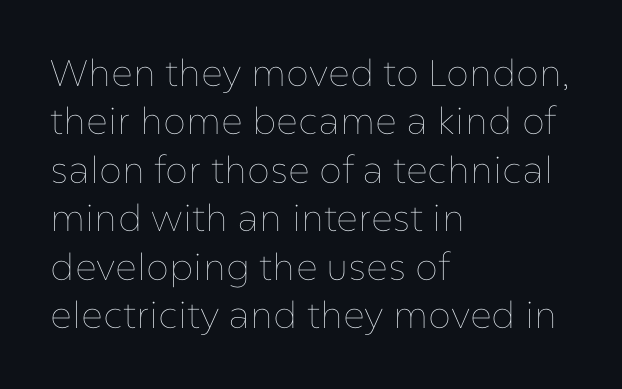
{"italic": "no", "bold": "no", "weight": "thin", "width": "normal", "stroke_contrast": "low", "x_height": "medium", "monospaced": "no", "underline": "no", "align": "left", "line_spacing": "normal", "line_spacing_ratio": 1.31, "letter_spacing": "normal", "letter_spacing_em": 0.0, "glyph_px": 37}
